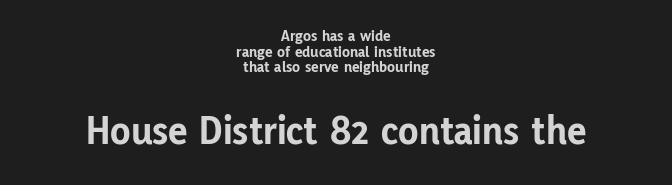
The image shows 41 px bold sans-serif type, upright; set centered, tight line spacing (0.98x), normal letter spacing, not underlined; the second (bottom) block is 2.56x larger; low stroke contrast and a medium x-height.
